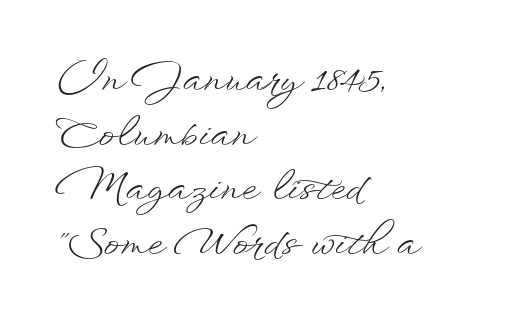
Q: Is the text bold? A: No.
Q: Is the text italic (slanted)? A: Yes.
Q: Is the text underlined? A: No.
Q: How is the paragraph aligned? A: Left-aligned.
Q: Is the spacing between letters normal or unusually wide? A: Normal.
Q: Is the spacing between lines tight, normal or loose? A: Normal.
Q: Width (condensed, normal, or wide)? A: Wide.
Q: Stroke contrast? A: Low.
Q: x-height? A: Small.
Q: Monospaced? A: No.
